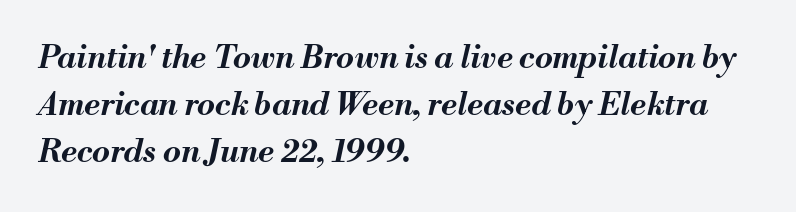
{"italic": "yes", "lean": "right", "slant_degrees": 13, "bold": "yes", "weight": "bold", "width": "normal", "stroke_contrast": "medium", "x_height": "small", "monospaced": "no", "underline": "no", "align": "left", "line_spacing": "normal", "line_spacing_ratio": 1.47, "letter_spacing": "normal", "letter_spacing_em": 0.0, "glyph_px": 32}
